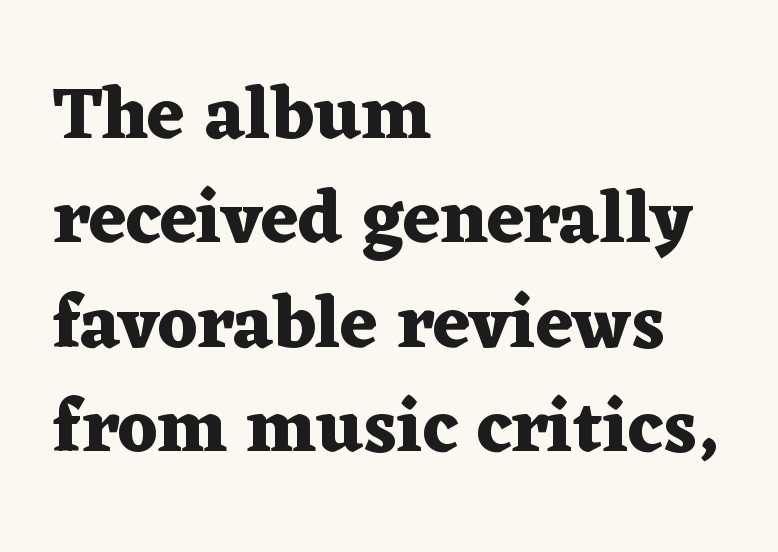
The string is rendered with underlining switched off. The typesetting leans heavy: a genuine bold. Tracking value appears to be zero — textbook default spacing. Type style note: has serifs. Evenly set lines give the paragraph a standard silhouette. Varying glyph widths throughout — classic text-font behaviour.
